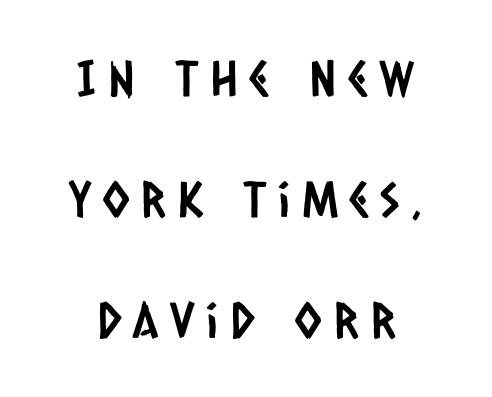
Q: Is the typeface a serif or a sans-serif typeface? A: Sans-serif.
Q: Is the text underlined? A: No.
Q: How is the paragraph aligned? A: Centered.
Q: Is the spacing between letters normal or unusually wide? A: Unusually wide.
Q: Is the spacing between lines tight, normal or loose? A: Loose.
Q: Width (condensed, normal, or wide)? A: Condensed.
Q: Stroke contrast? A: Low.
Q: x-height? A: Large.
Q: Monospaced? A: No.
